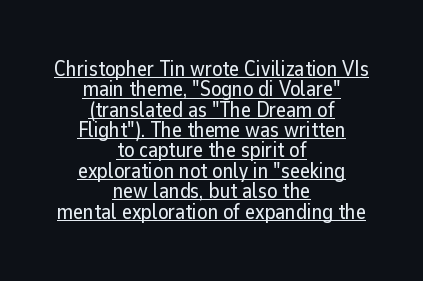
The image shows 21 px text type, upright; set centered, tight line spacing (0.97x), normal letter spacing, underlined.
